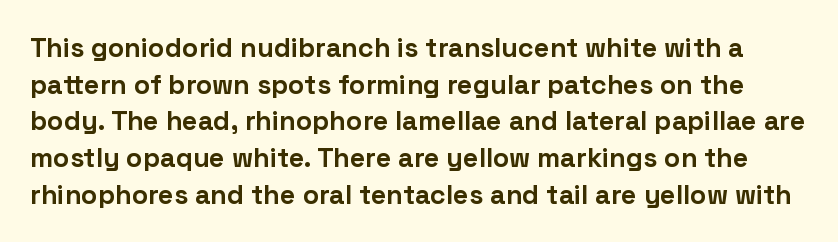
The image shows 27 px bold type, upright; set normal line spacing (1.36x), normal letter spacing, not underlined.
